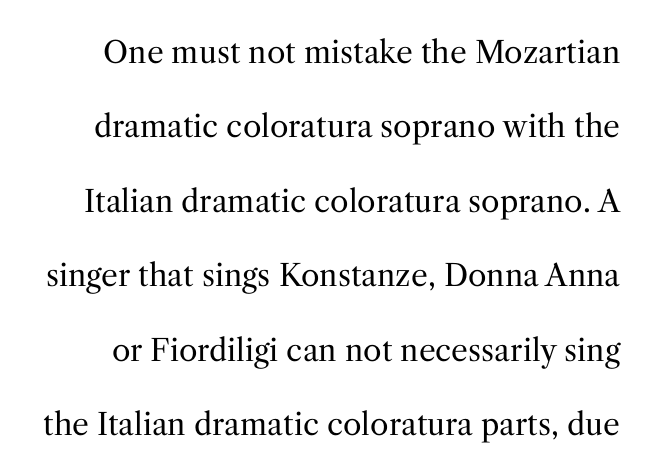
{"serif": "yes", "italic": "no", "bold": "no", "weight": "regular", "width": "normal", "stroke_contrast": "medium", "x_height": "medium", "monospaced": "no", "underline": "no", "line_spacing": "loose", "line_spacing_ratio": 2.48, "letter_spacing": "normal", "letter_spacing_em": 0.0, "glyph_px": 30}
